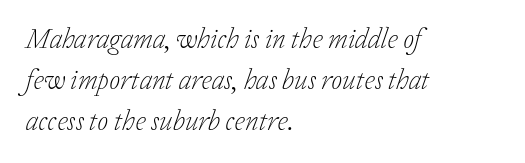
Q: Is the text bold? A: No.
Q: Is the text italic (slanted)? A: Yes, it leans right by about 20 degrees.
Q: Is the typeface a serif or a sans-serif typeface? A: Serif.
Q: Is the text underlined? A: No.
Q: How is the paragraph aligned? A: Left-aligned.
Q: Is the spacing between letters normal or unusually wide? A: Normal.
Q: Is the spacing between lines tight, normal or loose? A: Normal.
Q: Width (condensed, normal, or wide)? A: Normal.
Q: Stroke contrast? A: Low.
Q: x-height? A: Medium.
Q: Monospaced? A: No.
